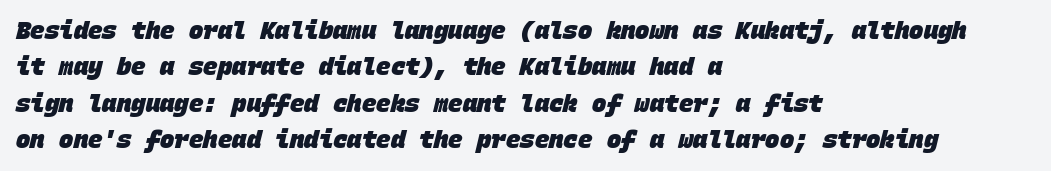
The image shows 24 px bold type; set left-aligned, normal line spacing (1.52x), normal letter spacing, not underlined.
